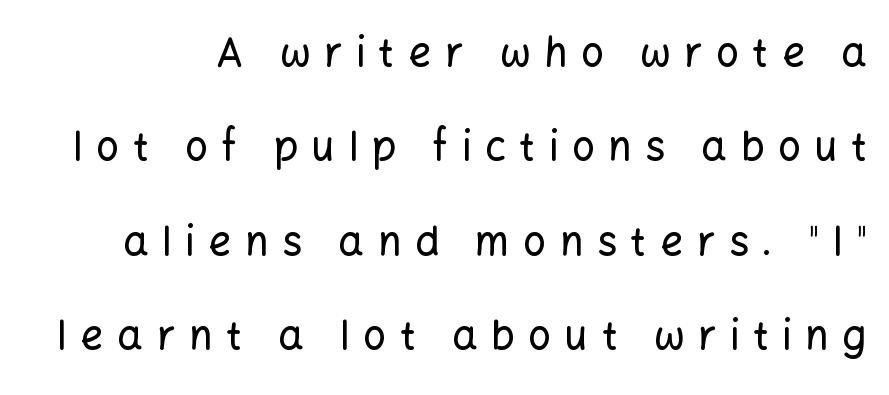
{"serif": "no", "italic": "no", "width": "normal", "stroke_contrast": "low", "x_height": "medium", "monospaced": "no", "underline": "no", "line_spacing": "loose", "line_spacing_ratio": 2.36, "letter_spacing": "wide", "letter_spacing_em": 0.34, "glyph_px": 40}
